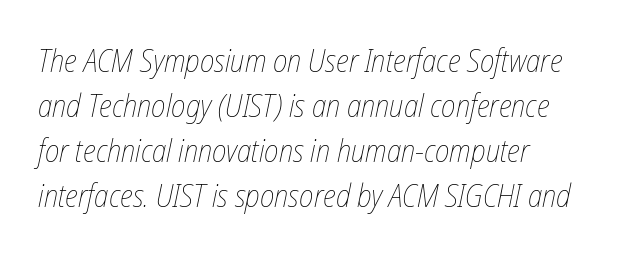
Q: Is the text bold? A: No.
Q: Is the text italic (slanted)? A: Yes, it leans right by about 12 degrees.
Q: Is the text underlined? A: No.
Q: Is the spacing between letters normal or unusually wide? A: Normal.
Q: Is the spacing between lines tight, normal or loose? A: Normal.
Q: Width (condensed, normal, or wide)? A: Condensed.
Q: Stroke contrast? A: Low.
Q: x-height? A: Medium.
Q: Monospaced? A: No.
